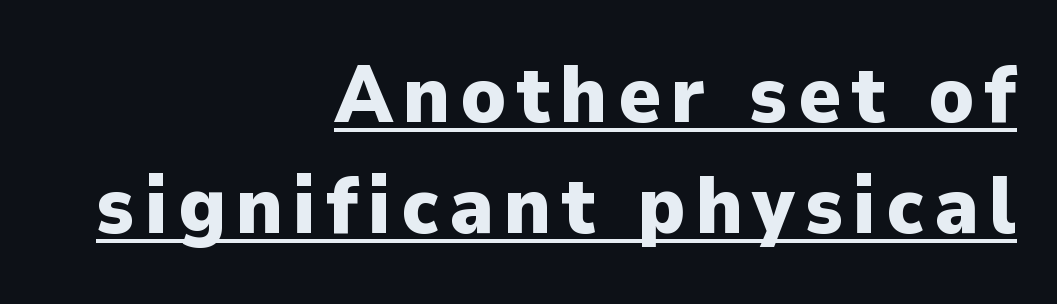
This is heavy type, rendered in bold. Typographically, this falls in the sans-serif category. Vertically, the passage feels balanced, rows spaced as you'd expect. When letters stand straight like this, we call the style roman or upright. Visually the block forms a straight wall on the right and a jagged coastline on the left.
